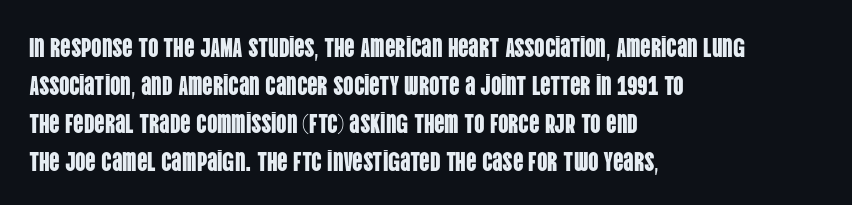
Q: Is the text italic (slanted)? A: No, it is upright.
Q: Is the text underlined? A: No.
Q: How is the paragraph aligned? A: Left-aligned.
Q: Is the spacing between letters normal or unusually wide? A: Normal.
Q: Is the spacing between lines tight, normal or loose? A: Normal.
